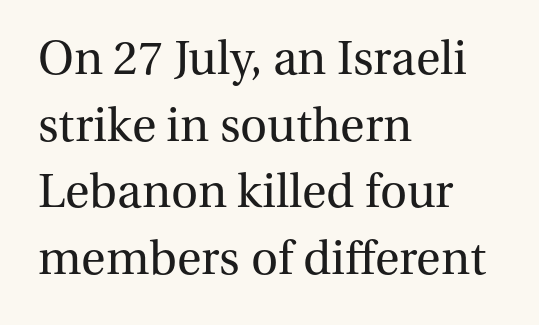
The image shows 47 px regular-weight serif type, upright; set left-aligned, normal line spacing (1.42x), normal letter spacing, not underlined; medium stroke contrast and a medium x-height.
